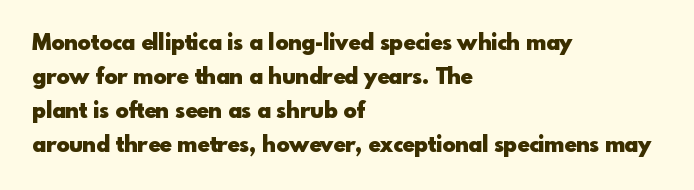
{"italic": "no", "bold": "yes", "underline": "no", "align": "left", "line_spacing": "normal", "line_spacing_ratio": 1.54, "letter_spacing": "normal", "letter_spacing_em": 0.0, "glyph_px": 22}
